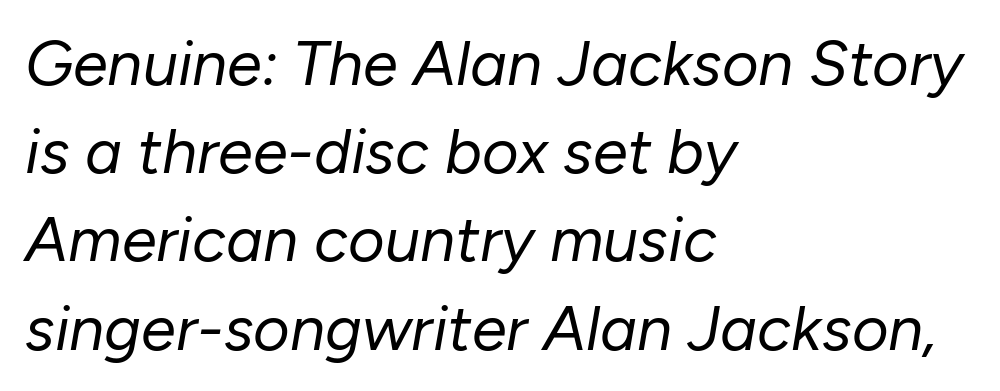
Glyph-to-glyph distance matches everyday printed text. Note the varied advance widths — an 'i' is clearly narrower than an 'm'. Would a proofreader flag this as italicized? Yes. Caption: multi-line text, flush left, ragged right.
